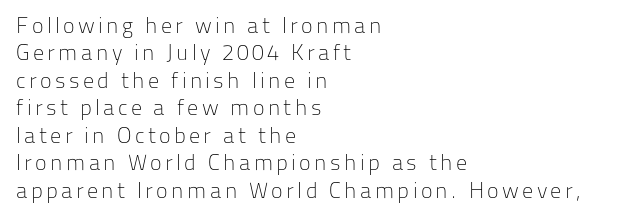
Plain, unruled lines of type. This sample is left-justified, so line endings fall wherever the words run out. Style check: upright. The characters are drawn with everyday or finer stroke widths. Vertically, the passage feels balanced, rows spaced as you'd expect.
